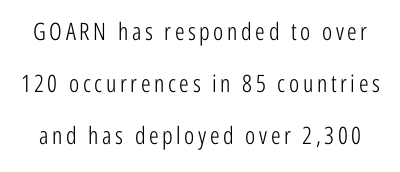
{"italic": "no", "bold": "no", "underline": "no", "line_spacing": "loose", "line_spacing_ratio": 2.16, "glyph_px": 24}
